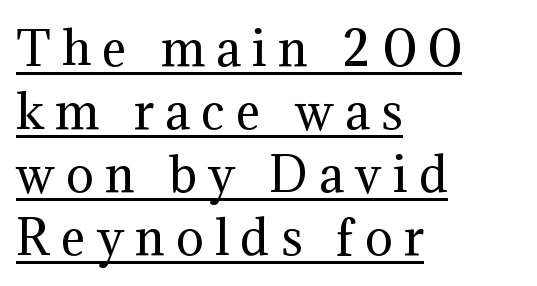
Regular leading. Check the space under the baseline: a stroke is drawn there. How are the letters spaced? Widely, with obvious added tracking. When letters stand straight like this, we call the style roman or upright. Heaviness? Minimal to ordinary, like unemphasized prose.
